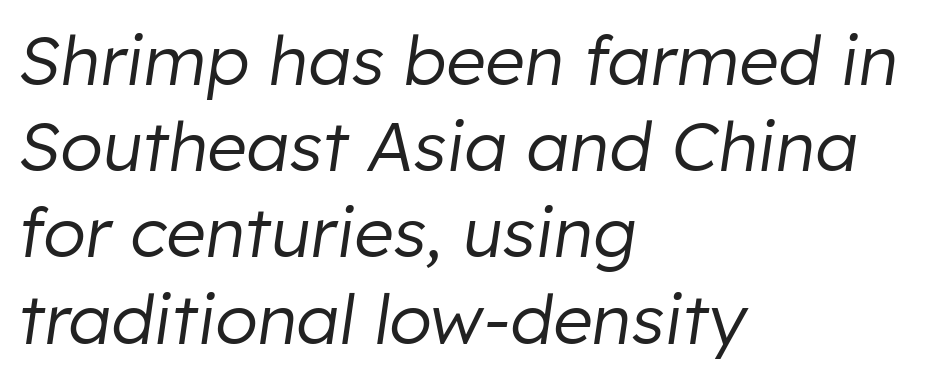
The weight tops out at a normal text grade. Glyph-to-glyph distance matches everyday printed text. In CSS terms this would be text-align: left. Yep, that's italic — everything's leaning. Line spacing here is normal. Words float on clear page, feet unadorned.
